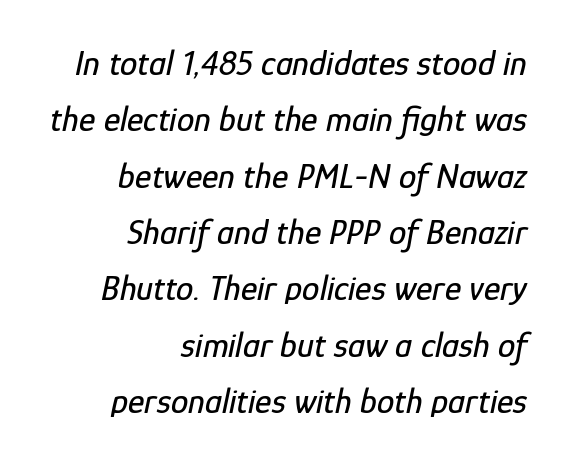
Q: Is the text italic (slanted)? A: Yes, it leans right by about 12 degrees.
Q: Is the text underlined? A: No.
Q: How is the paragraph aligned? A: Right-aligned.
Q: Is the spacing between letters normal or unusually wide? A: Normal.
Q: Is the spacing between lines tight, normal or loose? A: Normal.
Q: Width (condensed, normal, or wide)? A: Condensed.
Q: Stroke contrast? A: Low.
Q: x-height? A: Medium.
Q: Monospaced? A: No.
